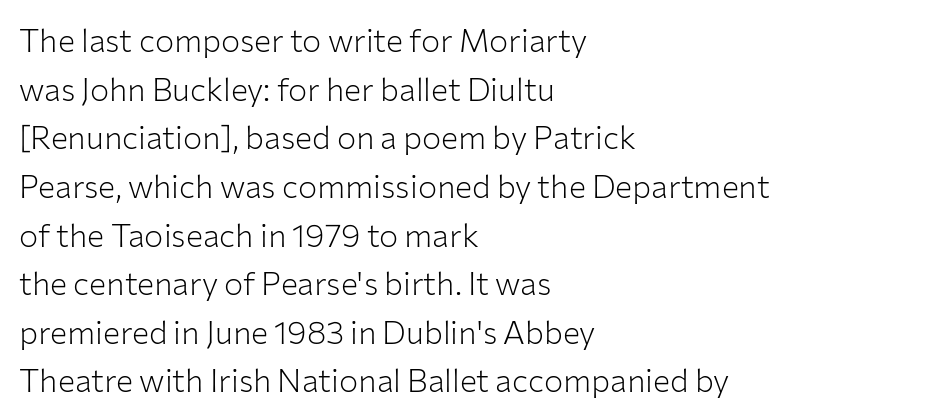
{"serif": "no", "italic": "no", "bold": "no", "weight": "light", "width": "normal", "stroke_contrast": "low", "x_height": "medium", "monospaced": "no", "underline": "no", "align": "left", "line_spacing": "normal", "line_spacing_ratio": 1.52, "letter_spacing": "normal", "letter_spacing_em": 0.0, "glyph_px": 32}
